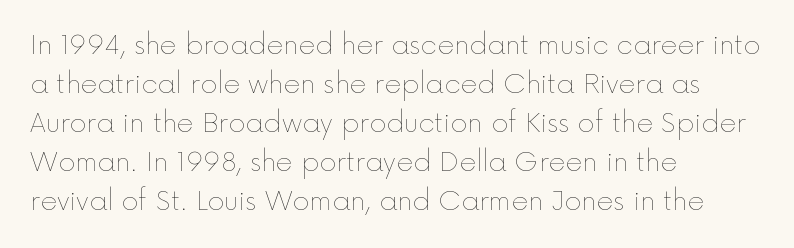
Each new line begins a customary step beneath the previous one. Students, note that the glyphs here touch the page at normal intervals. Letters rest on an invisible, unmarked baseline. Posture: upright roman.
